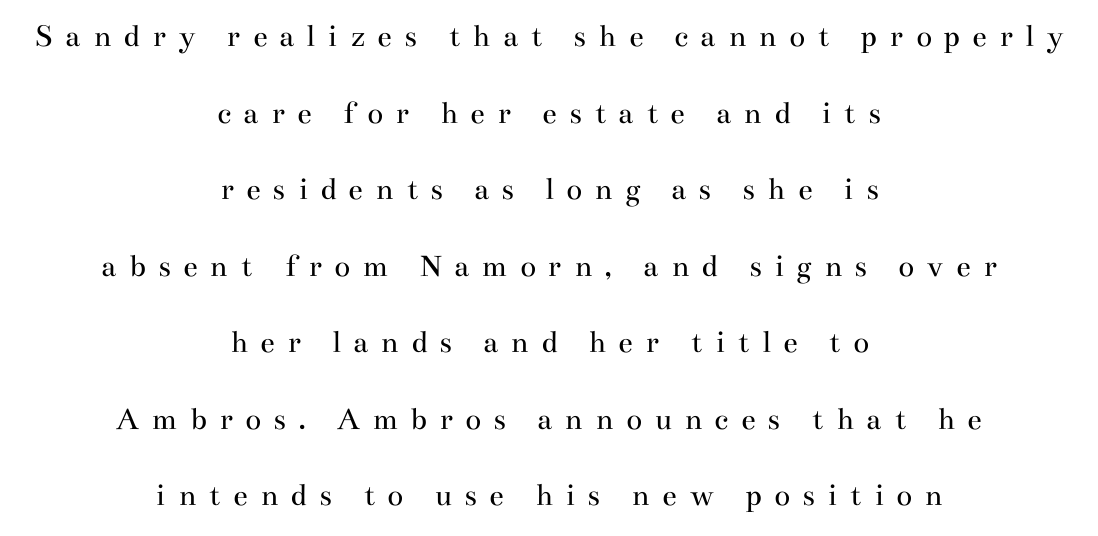
Q: Is the text bold? A: No.
Q: Is the text italic (slanted)? A: No, it is upright.
Q: Is the typeface a serif or a sans-serif typeface? A: Serif.
Q: Is the text underlined? A: No.
Q: How is the paragraph aligned? A: Centered.
Q: Is the spacing between letters normal or unusually wide? A: Unusually wide.
Q: Is the spacing between lines tight, normal or loose? A: Loose.
Q: Width (condensed, normal, or wide)? A: Wide.
Q: Stroke contrast? A: Medium.
Q: x-height? A: Small.
Q: Monospaced? A: No.
